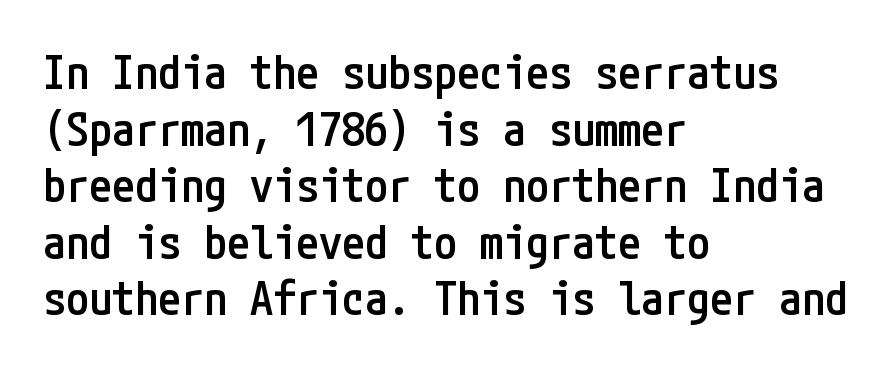
The image shows 46 px semibold, condensed sans-serif type, upright; set left-aligned, line spacing 1.23x, normal letter spacing, not underlined; low stroke contrast and a medium x-height.
